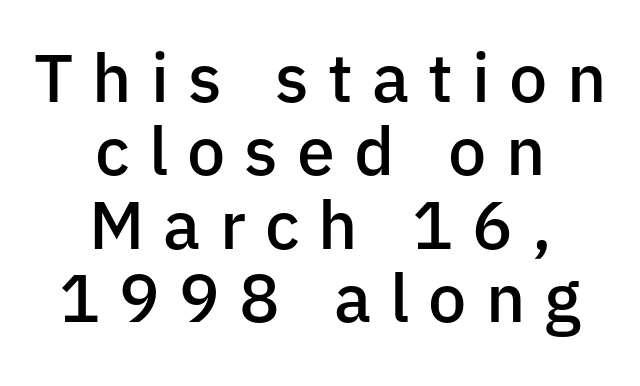
Q: Is the text bold? A: Semi-bold.
Q: Is the text italic (slanted)? A: No, it is upright.
Q: Is the typeface a serif or a sans-serif typeface? A: Sans-serif.
Q: Is the text underlined? A: No.
Q: How is the paragraph aligned? A: Centered.
Q: Is the spacing between letters normal or unusually wide? A: Unusually wide.
Q: Is the spacing between lines tight, normal or loose? A: Tight.
Q: Width (condensed, normal, or wide)? A: Normal.
Q: Stroke contrast? A: Low.
Q: x-height? A: Medium.
Q: Monospaced? A: No.
